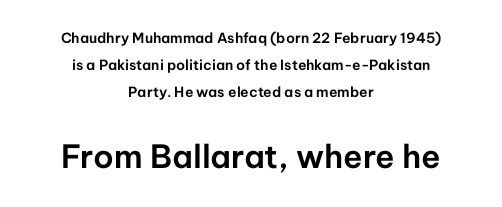
{"serif": "no", "italic": "no", "width": "normal", "stroke_contrast": "low", "x_height": "medium", "monospaced": "no", "underline": "no", "align": "center", "line_spacing": "loose", "line_spacing_ratio": 1.94, "letter_spacing": "normal", "letter_spacing_em": 0.0, "larger_block": "second", "size_ratio": 2.29, "glyph_px": 32}
